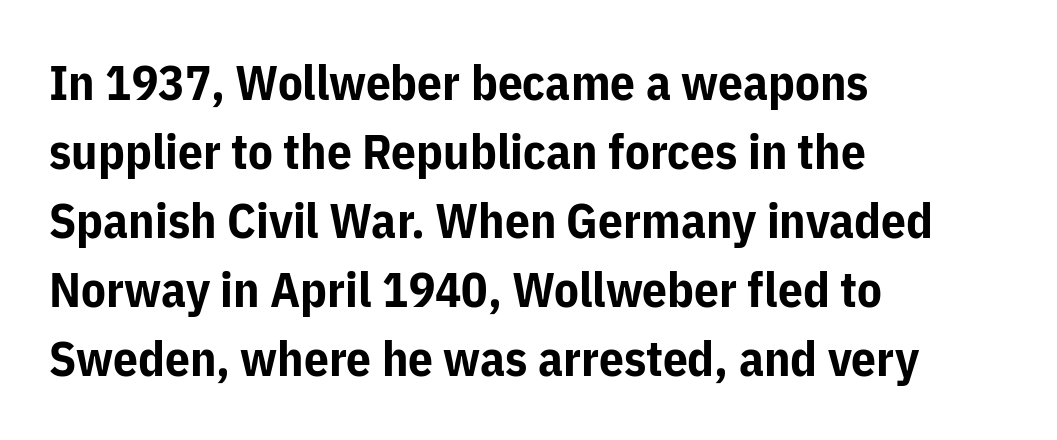
{"serif": "no", "italic": "no", "bold": "yes", "weight": "bold", "width": "normal", "stroke_contrast": "low", "x_height": "medium", "monospaced": "no", "underline": "no", "align": "left", "line_spacing": "normal", "line_spacing_ratio": 1.41, "letter_spacing": "normal", "letter_spacing_em": 0.0, "glyph_px": 49}
